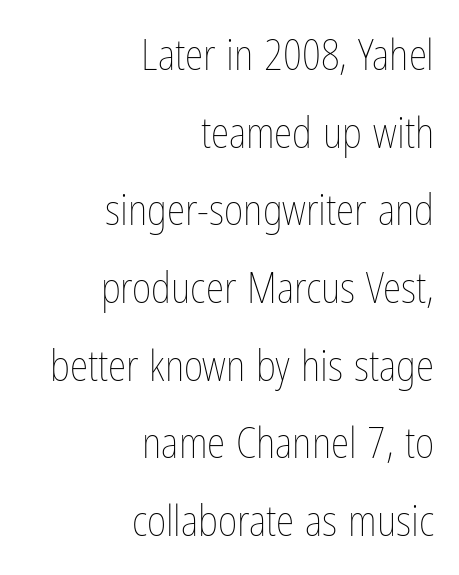
The font is comparable to plain body text, perhaps lighter. This sample is right-justified, so line beginnings fall wherever the words allow. Characters remain perfectly vertical along every line. The rendering uses natural spacing where letterforms have individual widths. Nobody drew a line under any word here. Each word holds together tightly as a unit, with standard inter-letter gaps.
